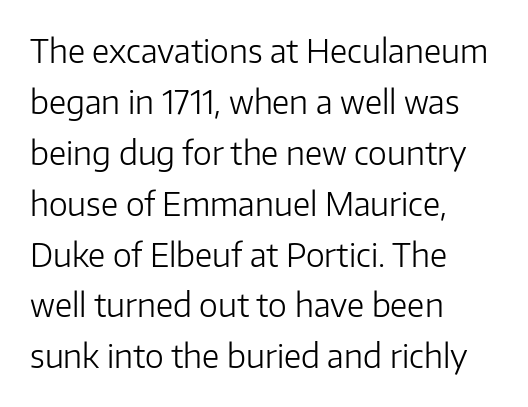
The image shows 32 px light sans-serif type, upright; set left-aligned, normal line spacing (1.59x), normal letter spacing, not underlined; low stroke contrast and a medium x-height.
